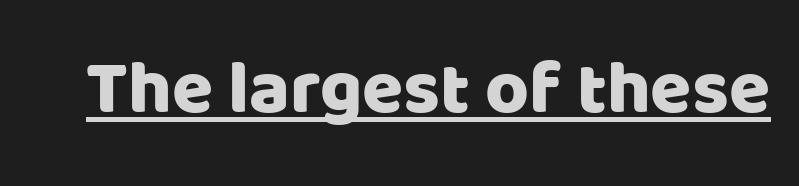
What decoration does the sample have? An underline. Glyph-to-glyph distance matches everyday printed text. This sample has the flowing, uneven cadence of proportional lettering. The rendering shows plain stroke endings on the letterforms — a sans-serif design. The typography opts for an upright posture over an oblique one.
